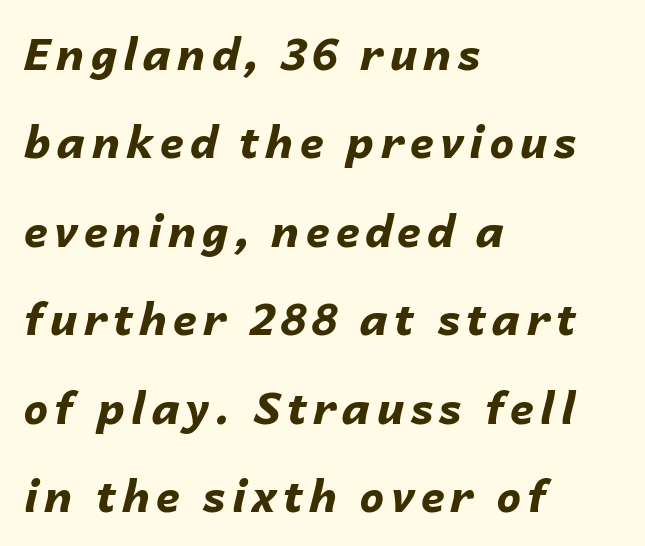
Q: Is the text bold? A: Yes.
Q: Is the text italic (slanted)? A: Yes, it leans right by about 14 degrees.
Q: Is the text underlined? A: No.
Q: How is the paragraph aligned? A: Left-aligned.
Q: Is the spacing between lines tight, normal or loose? A: Loose.
Q: Width (condensed, normal, or wide)? A: Normal.
Q: Stroke contrast? A: Low.
Q: x-height? A: Medium.
Q: Monospaced? A: No.
